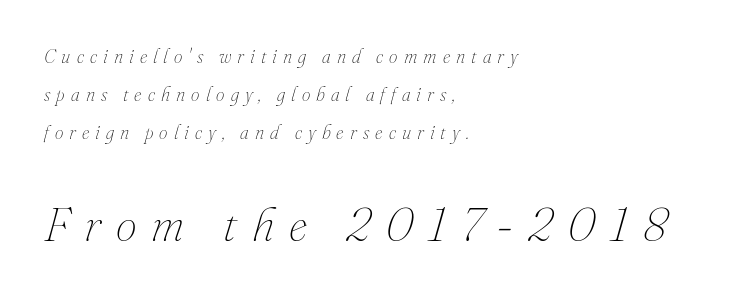
{"italic": "yes", "lean": "right", "slant_degrees": 16, "bold": "no", "weight": "thin", "width": "normal", "stroke_contrast": "medium", "x_height": "small", "monospaced": "no", "underline": "no", "align": "left", "line_spacing": "loose", "line_spacing_ratio": 1.99, "letter_spacing": "wide", "letter_spacing_em": 0.32, "larger_block": "second", "size_ratio": 2.47, "glyph_px": 47}
